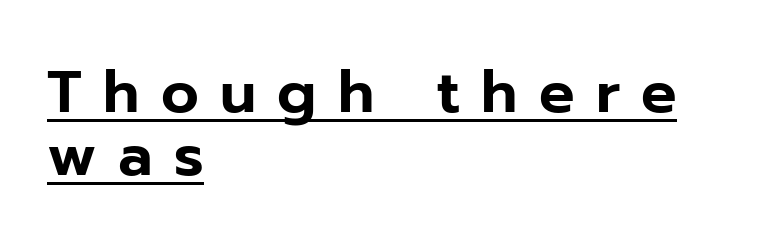
Q: Is the text italic (slanted)? A: No, it is upright.
Q: Is the typeface a serif or a sans-serif typeface? A: Sans-serif.
Q: Is the text underlined? A: Yes.
Q: How is the paragraph aligned? A: Left-aligned.
Q: Is the spacing between letters normal or unusually wide? A: Unusually wide.
Q: Is the spacing between lines tight, normal or loose? A: Tight.
Q: Width (condensed, normal, or wide)? A: Normal.
Q: Stroke contrast? A: Low.
Q: x-height? A: Medium.
Q: Monospaced? A: No.
